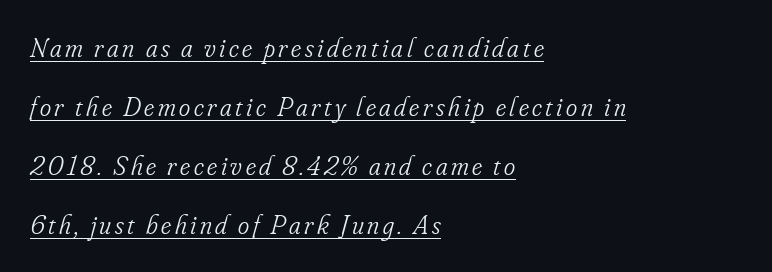
Whoever set this chose breathing room over compactness in the vertical rhythm. The font's italic variant was chosen for this text. Horizontally, the lines are justified to the leading edge only. The typesetting does not lean heavy: it is not bold. This sample carries an underscore along the baseline area.
